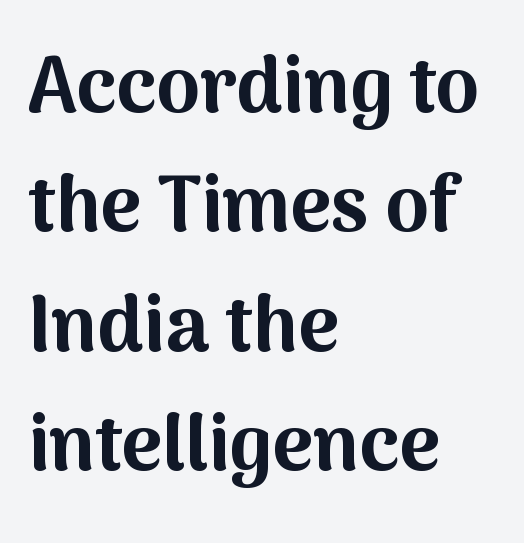
{"serif": "no", "italic": "no", "bold": "yes", "weight": "bold", "width": "normal", "stroke_contrast": "medium", "x_height": "medium", "monospaced": "no", "underline": "no", "align": "left", "line_spacing": "normal", "line_spacing_ratio": 1.53, "letter_spacing": "normal", "letter_spacing_em": 0.0, "glyph_px": 78}
